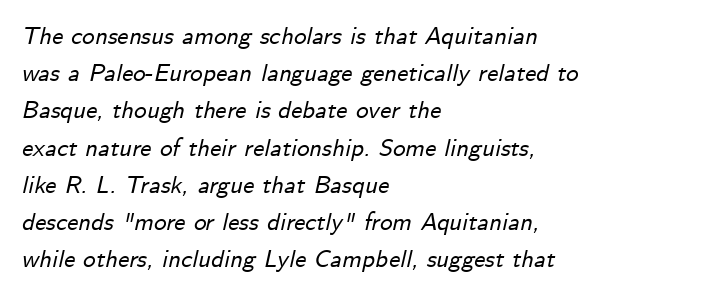
Q: Is the text italic (slanted)? A: Yes, it leans right by about 12 degrees.
Q: Is the text underlined? A: No.
Q: How is the paragraph aligned? A: Left-aligned.
Q: Is the spacing between letters normal or unusually wide? A: Normal.
Q: Is the spacing between lines tight, normal or loose? A: Normal.
